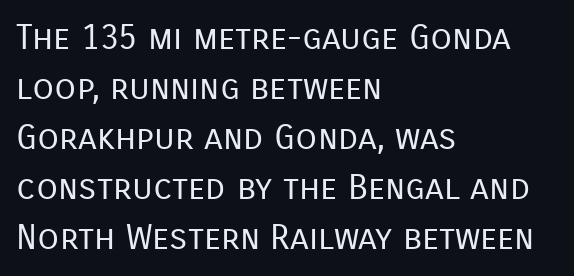
Layout note: lines flush left. It's the straight-up-and-down kind of type. The passage shown is typed in a proportional face where columns would drift. Evenly set lines give the paragraph a standard silhouette.
